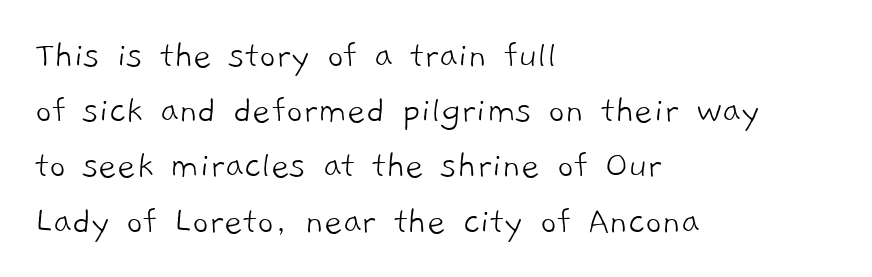
The image shows 40 px light sans-serif type; set left-aligned, normal line spacing (1.38x), normal letter spacing, not underlined; low stroke contrast and a medium x-height.
